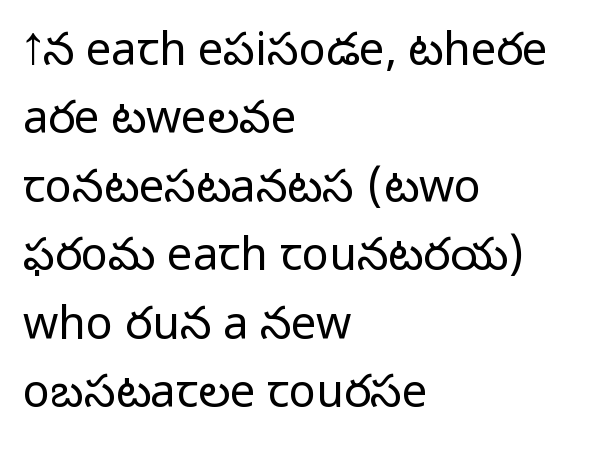
Q: Is the text bold? A: No.
Q: Is the text italic (slanted)? A: No, it is upright.
Q: Is the typeface a serif or a sans-serif typeface? A: Sans-serif.
Q: Is the text underlined? A: No.
Q: How is the paragraph aligned? A: Left-aligned.
Q: Is the spacing between letters normal or unusually wide? A: Normal.
Q: Is the spacing between lines tight, normal or loose? A: Normal.
Q: Width (condensed, normal, or wide)? A: Normal.
Q: Stroke contrast? A: Low.
Q: x-height? A: Medium.
Q: Monospaced? A: No.
